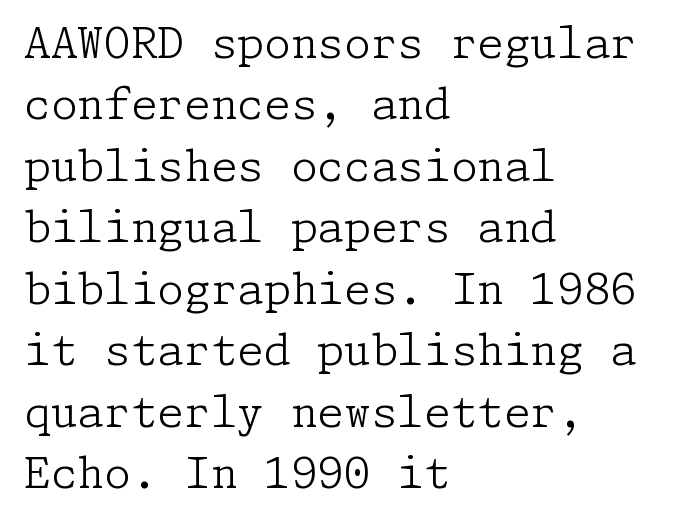
Q: Is the text bold? A: No.
Q: Is the text italic (slanted)? A: No, it is upright.
Q: Is the typeface a serif or a sans-serif typeface? A: Serif.
Q: Is the text underlined? A: No.
Q: How is the paragraph aligned? A: Left-aligned.
Q: Is the spacing between letters normal or unusually wide? A: Normal.
Q: Is the spacing between lines tight, normal or loose? A: Normal.
Q: Width (condensed, normal, or wide)? A: Normal.
Q: Stroke contrast? A: Low.
Q: x-height? A: Medium.
